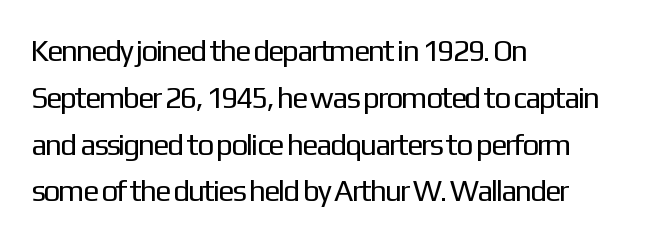
Q: Is the text bold? A: No.
Q: Is the text italic (slanted)? A: No, it is upright.
Q: Is the typeface a serif or a sans-serif typeface? A: Sans-serif.
Q: Is the text underlined? A: No.
Q: How is the paragraph aligned? A: Left-aligned.
Q: Is the spacing between letters normal or unusually wide? A: Normal.
Q: Is the spacing between lines tight, normal or loose? A: Normal.
Q: Width (condensed, normal, or wide)? A: Normal.
Q: Stroke contrast? A: Low.
Q: x-height? A: Medium.
Q: Monospaced? A: No.
